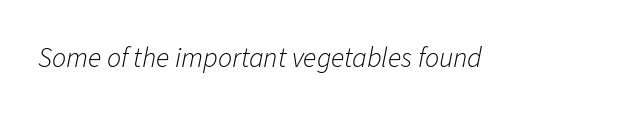
Q: Is the text bold? A: No.
Q: Is the text italic (slanted)? A: Yes, it leans right by about 11 degrees.
Q: Is the text underlined? A: No.
Q: Is the spacing between letters normal or unusually wide? A: Normal.
Q: Width (condensed, normal, or wide)? A: Normal.
Q: Stroke contrast? A: Low.
Q: x-height? A: Medium.
Q: Monospaced? A: No.
